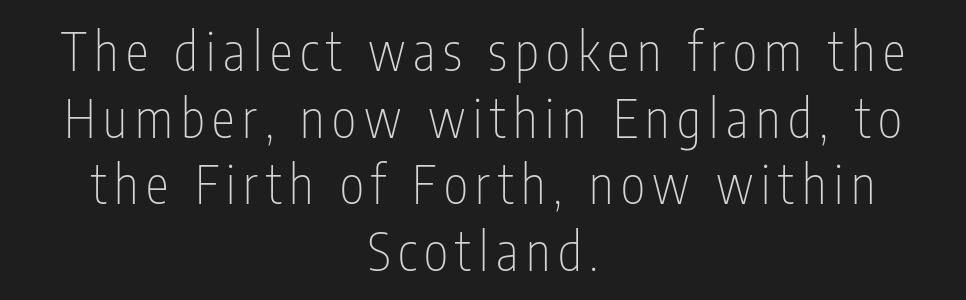
The letters advance in unequal steps, a hallmark of proportional type. This sample uses a sans-serif face. Vertical stems look standard width or narrower in stroke. A normal amount of white space separates one row of letters from the next.
